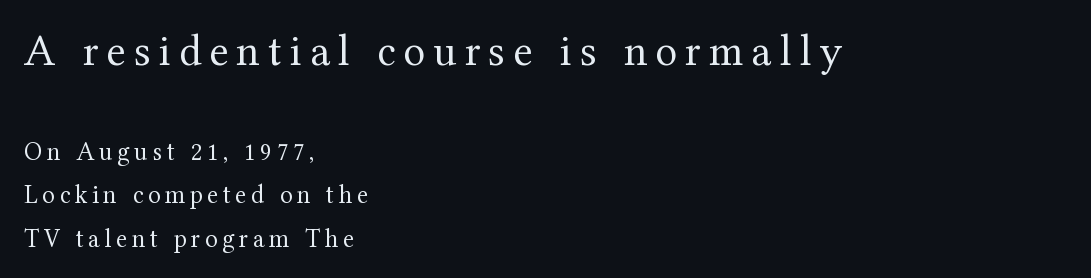
The image shows 45 px regular-weight serif type, upright; set left-aligned, normal line spacing (1.68x), not underlined; the first (top) block is 1.73x larger; medium stroke contrast and a medium x-height.
